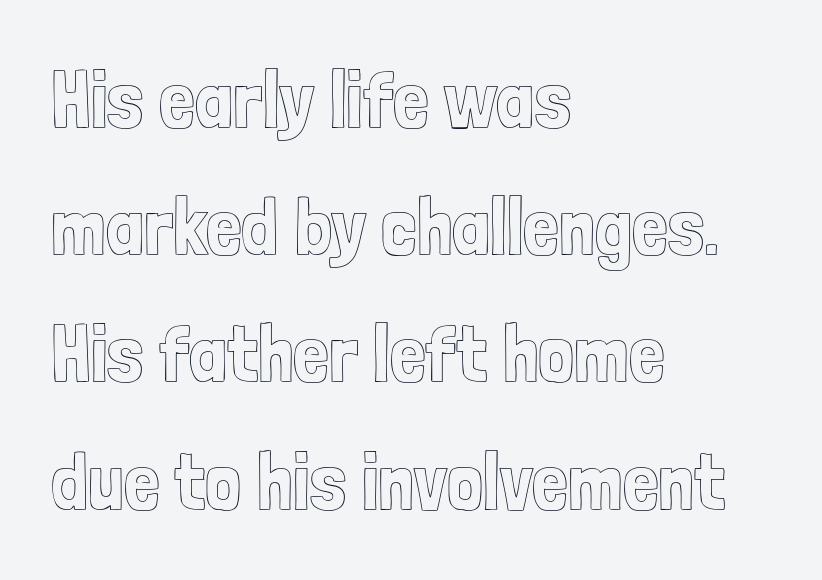
Q: Is the text italic (slanted)? A: No, it is upright.
Q: Is the text underlined? A: No.
Q: How is the paragraph aligned? A: Left-aligned.
Q: Is the spacing between letters normal or unusually wide? A: Normal.
Q: Is the spacing between lines tight, normal or loose? A: Normal.
Q: Width (condensed, normal, or wide)? A: Condensed.
Q: x-height? A: Medium.
Q: Monospaced? A: No.
